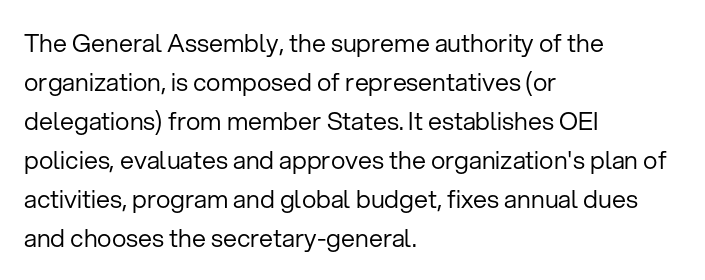
Q: Is the text bold? A: No.
Q: Is the text italic (slanted)? A: No, it is upright.
Q: Is the text underlined? A: No.
Q: How is the paragraph aligned? A: Left-aligned.
Q: Is the spacing between letters normal or unusually wide? A: Normal.
Q: Is the spacing between lines tight, normal or loose? A: Normal.
